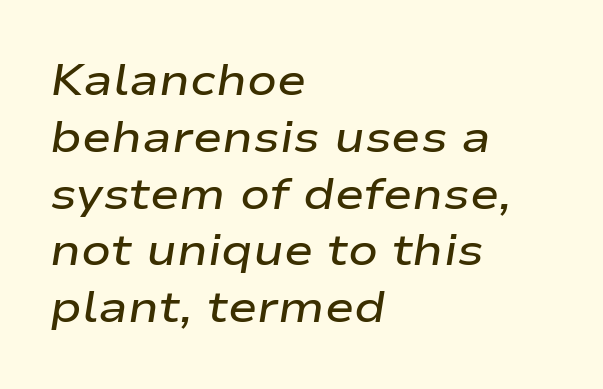
{"italic": "yes", "lean": "right", "slant_degrees": 9, "bold": "semi", "weight": "semibold", "width": "wide", "stroke_contrast": "low", "x_height": "medium", "monospaced": "no", "underline": "no", "align": "left", "line_spacing": "normal", "line_spacing_ratio": 1.29, "letter_spacing": "normal", "letter_spacing_em": 0.0, "glyph_px": 44}
